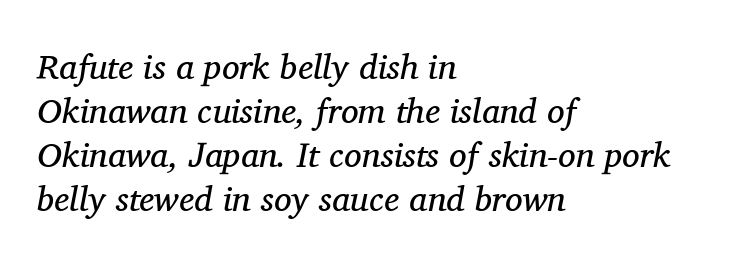
{"serif": "yes", "italic": "yes", "lean": "right", "slant_degrees": 11, "bold": "no", "weight": "regular", "width": "normal", "stroke_contrast": "medium", "x_height": "medium", "monospaced": "no", "underline": "no", "align": "left", "line_spacing": "normal", "line_spacing_ratio": 1.26, "letter_spacing": "normal", "letter_spacing_em": 0.0, "glyph_px": 35}
